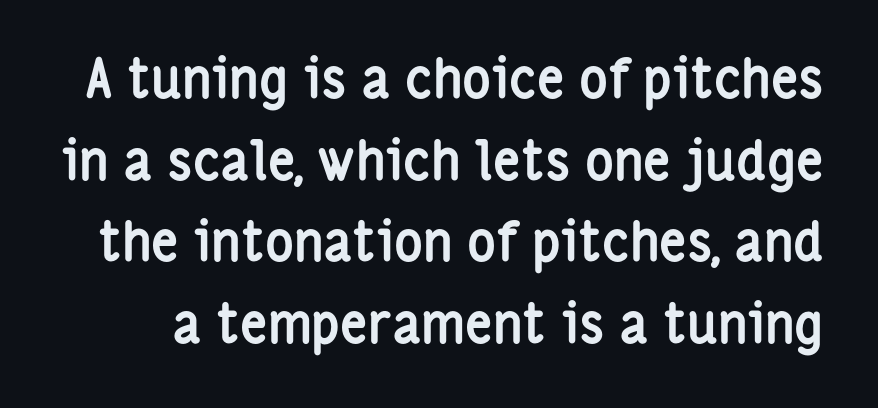
Strokes here are thick enough to call this a true bold. Honestly, there is no underline to notice here at all. The letters carry no serifs — their stems end cleanly without finishing strokes. Posture: upright roman.
